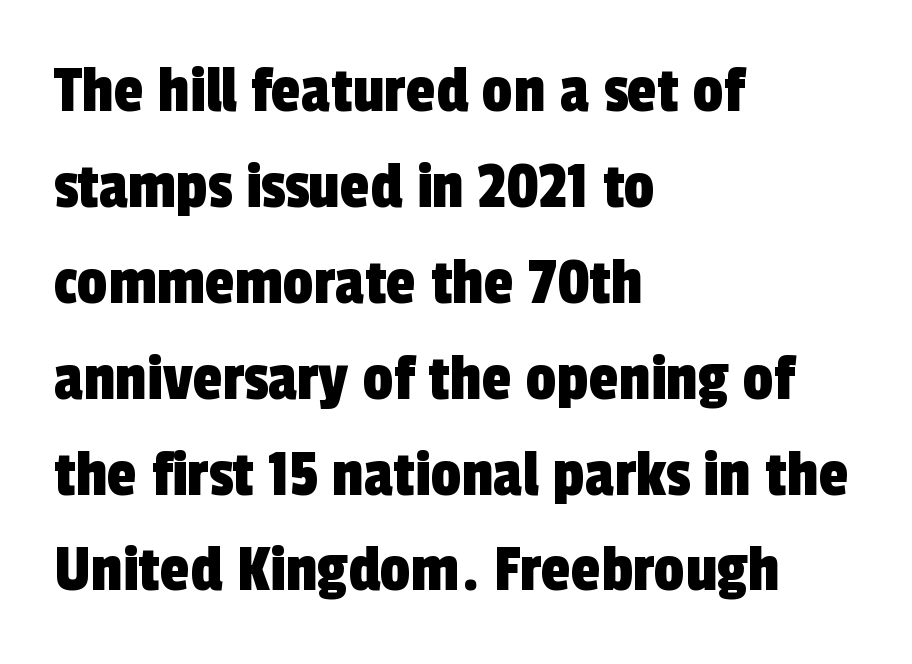
Q: Is the typeface a serif or a sans-serif typeface? A: Sans-serif.
Q: Is the text underlined? A: No.
Q: How is the paragraph aligned? A: Left-aligned.
Q: Is the spacing between letters normal or unusually wide? A: Normal.
Q: Is the spacing between lines tight, normal or loose? A: Normal.
Q: Width (condensed, normal, or wide)? A: Condensed.
Q: x-height? A: Medium.
Q: Monospaced? A: No.
